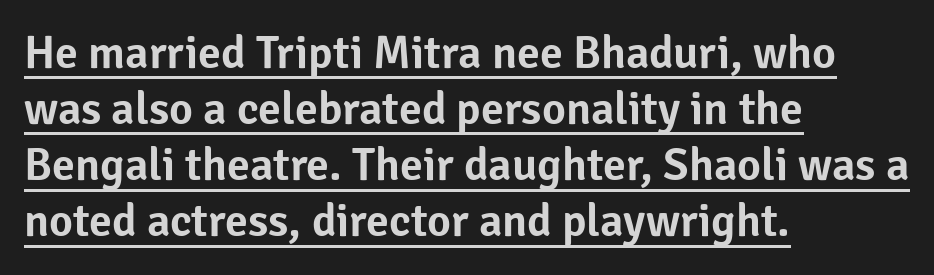
The image shows 46 px sans-serif type, upright; set left-aligned, line spacing 1.22x, normal letter spacing, underlined; low stroke contrast and a medium x-height.
